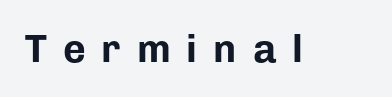
The image shows 39 px bold sans-serif type, upright; set unusually wide letter spacing (+0.41 em), not underlined; low stroke contrast and a medium x-height.
